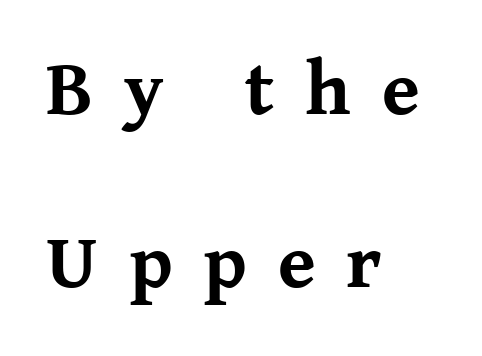
The image shows 77 px bold serif type, upright; set left-aligned, loose line spacing (2.25x), unusually wide letter spacing (+0.4 em), not underlined; medium stroke contrast and a medium x-height.
